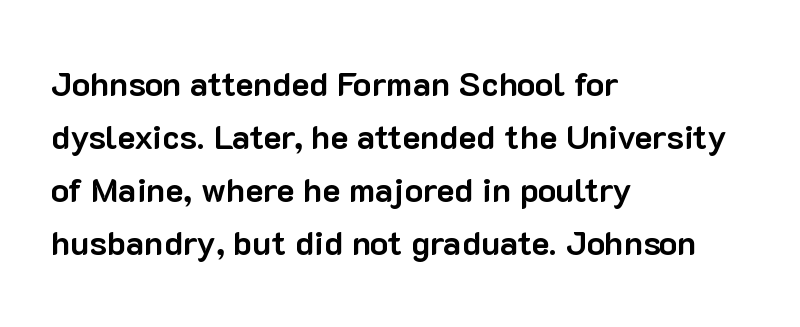
Looks like regular typesetting: each glyph gets only the width it needs. Underline: absent. Nope, not italic — everything's standing straight. Compared with a centered layout, this one pins lines to the left instead. Line spacing here is normal. Compared with typical body copy, the letter spacing here is the same.
